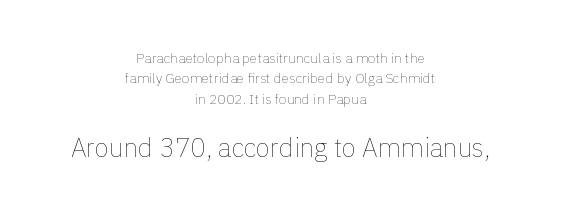
{"italic": "no", "bold": "no", "underline": "no", "align": "center", "line_spacing": "normal", "line_spacing_ratio": 1.45, "letter_spacing": "normal", "letter_spacing_em": 0.0, "larger_block": "second", "size_ratio": 1.86, "glyph_px": 26}
